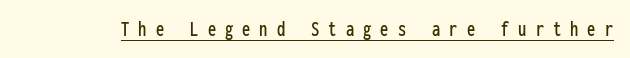
Q: Is the text italic (slanted)? A: No, it is upright.
Q: Is the text underlined? A: Yes.
Q: Is the spacing between letters normal or unusually wide? A: Unusually wide.
